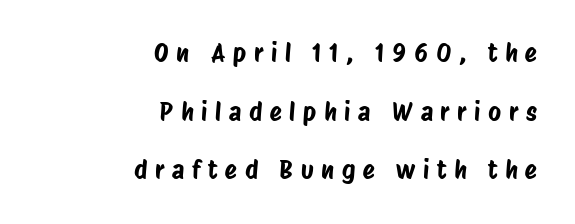
The image shows 25 px text type; set right-aligned, loose line spacing (2.35x), unusually wide letter spacing (+0.3 em), not underlined.
